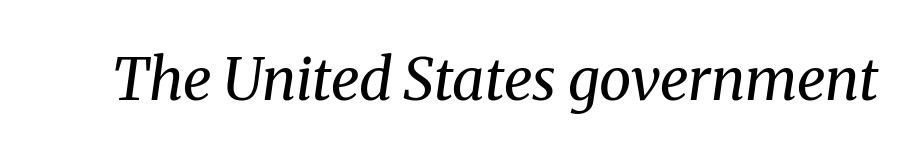
No heavy texture on the line: the type isn't bold. The rendering uses natural spacing where letterforms have individual widths. The specimen omits any rule beneath the text block's lines. The glyphs in this specimen are seriffed. These lines were composed using italics.
